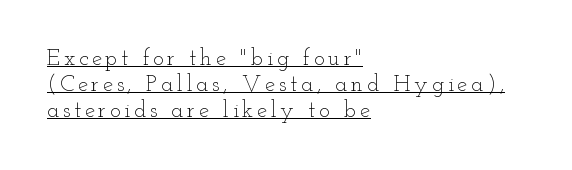
No chunkiness to these letters — they're not bold. The vertical gap from one line to the next is small. Underlined type. A student would call this left alignment; a typographer would say flush left, rag right. In terms of posture, this sample is upright.
